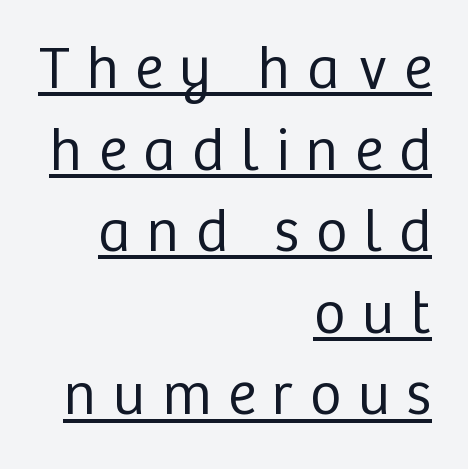
This is the regular roman posture of the typeface. Horizontal bands of white between lines are of average thickness. Is this a fixed-width face? No — the glyphs have proportional, varying widths. Vertical stems look standard width or narrower in stroke. This sample uses expanded letter spacing, leaving extra air between glyphs.
